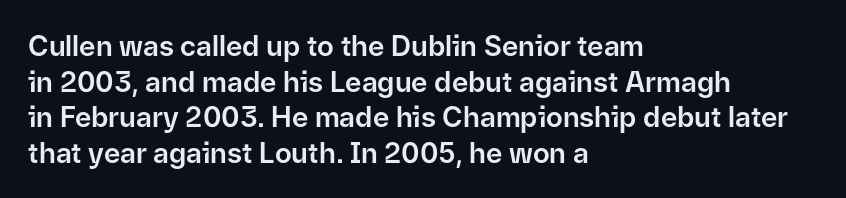
Q: Is the text italic (slanted)? A: No, it is upright.
Q: Is the typeface a serif or a sans-serif typeface? A: Sans-serif.
Q: Is the text underlined? A: No.
Q: How is the paragraph aligned? A: Left-aligned.
Q: Is the spacing between letters normal or unusually wide? A: Normal.
Q: Is the spacing between lines tight, normal or loose? A: Normal.
Q: Width (condensed, normal, or wide)? A: Normal.
Q: Stroke contrast? A: Low.
Q: x-height? A: Medium.
Q: Monospaced? A: No.
